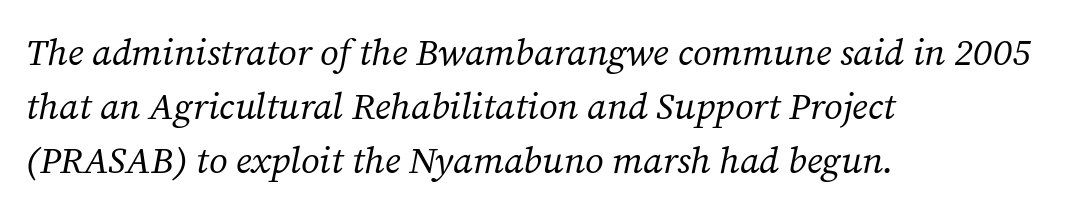
{"serif": "yes", "italic": "yes", "lean": "right", "slant_degrees": 12, "bold": "no", "weight": "regular", "width": "normal", "stroke_contrast": "medium", "x_height": "medium", "monospaced": "no", "underline": "no", "align": "left", "line_spacing": "normal", "line_spacing_ratio": 1.46, "letter_spacing": "normal", "letter_spacing_em": 0.0, "glyph_px": 37}
